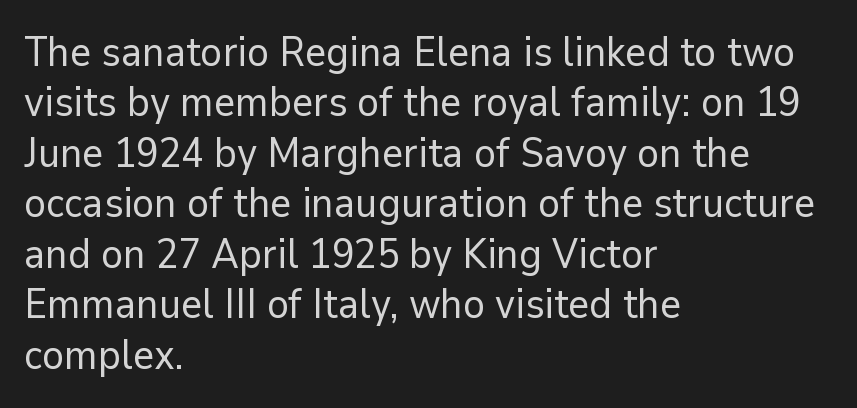
Q: Is the text bold? A: No.
Q: Is the text italic (slanted)? A: No, it is upright.
Q: Is the typeface a serif or a sans-serif typeface? A: Sans-serif.
Q: Is the text underlined? A: No.
Q: How is the paragraph aligned? A: Left-aligned.
Q: Is the spacing between letters normal or unusually wide? A: Normal.
Q: Width (condensed, normal, or wide)? A: Normal.
Q: Stroke contrast? A: Low.
Q: x-height? A: Medium.
Q: Monospaced? A: No.
